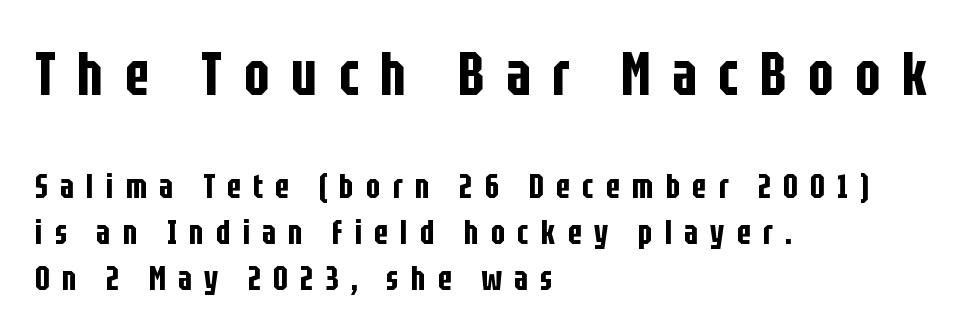
{"serif": "no", "italic": "no", "width": "condensed", "stroke_contrast": "low", "x_height": "large", "monospaced": "no", "underline": "no", "align": "left", "line_spacing": "normal", "line_spacing_ratio": 1.35, "letter_spacing": "wide", "letter_spacing_em": 0.36, "larger_block": "first", "size_ratio": 1.76, "glyph_px": 60}
